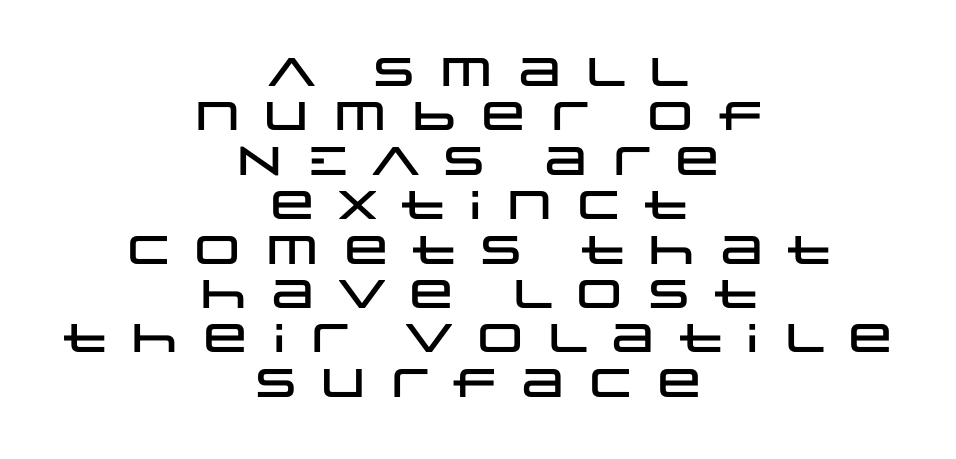
{"serif": "no", "italic": "no", "width": "wide", "stroke_contrast": "low", "x_height": "large", "monospaced": "no", "underline": "no", "align": "center", "line_spacing": "tight", "line_spacing_ratio": 1.11, "letter_spacing": "wide", "letter_spacing_em": 0.24, "glyph_px": 40}
